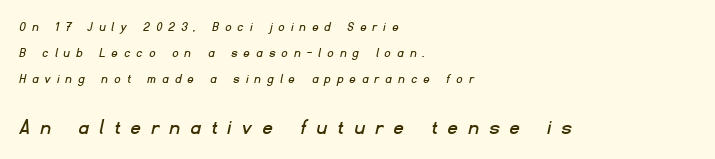
The passage is arranged the way most books set body copy — flush left. Anything drawn beneath the words? Only blank space. These lines have a slow, spaced-out rhythm from letter to letter. The lower block of text is set noticeably larger than the block above it.
